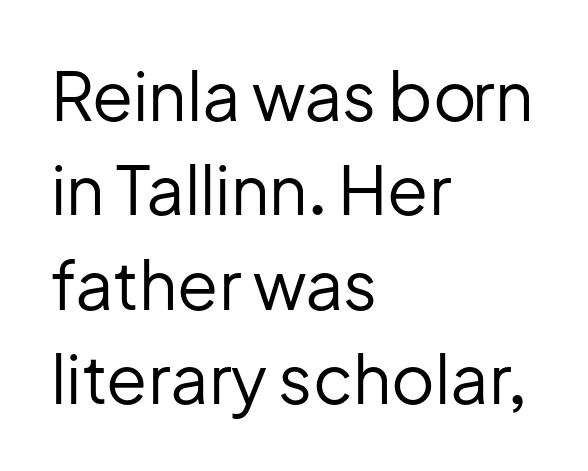
{"serif": "no", "italic": "no", "bold": "no", "weight": "regular", "width": "normal", "stroke_contrast": "low", "x_height": "medium", "monospaced": "no", "underline": "no", "align": "left", "line_spacing": "normal", "line_spacing_ratio": 1.41, "letter_spacing": "normal", "letter_spacing_em": 0.0, "glyph_px": 67}
